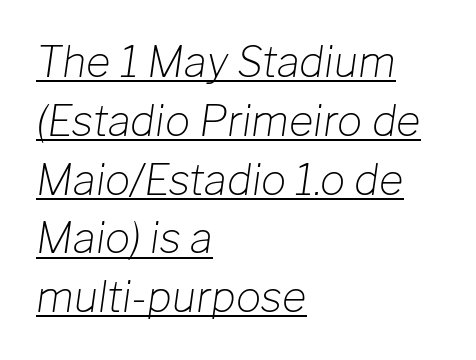
{"italic": "yes", "lean": "right", "slant_degrees": 8, "bold": "no", "weight": "light", "width": "normal", "stroke_contrast": "low", "x_height": "medium", "monospaced": "no", "underline": "yes", "align": "left", "line_spacing": "normal", "line_spacing_ratio": 1.4, "letter_spacing": "normal", "letter_spacing_em": 0.0, "glyph_px": 42}
